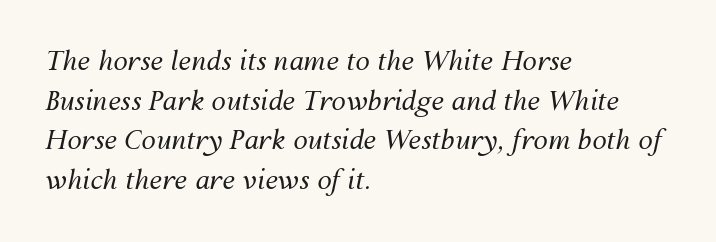
{"italic": "yes", "lean": "right", "slant_degrees": 12, "bold": "no", "underline": "no", "align": "left", "line_spacing": "normal", "line_spacing_ratio": 1.52, "letter_spacing": "normal", "letter_spacing_em": 0.0, "glyph_px": 26}
